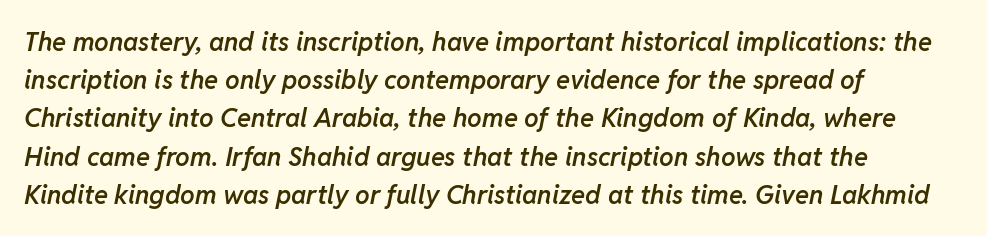
The image shows 26 px text type, italic (leaning right); set left-aligned, normal line spacing (1.47x), normal letter spacing, not underlined.
